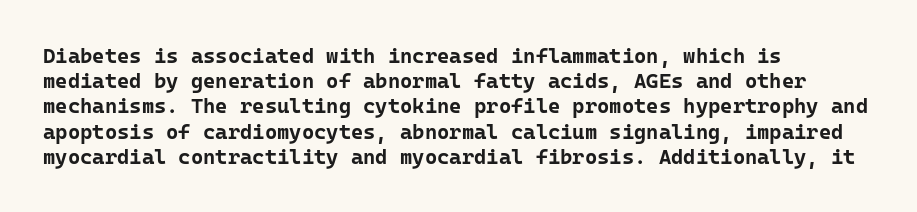
Q: Is the text bold? A: Yes.
Q: Is the text italic (slanted)? A: No, it is upright.
Q: Is the text underlined? A: No.
Q: How is the paragraph aligned? A: Left-aligned.
Q: Is the spacing between letters normal or unusually wide? A: Normal.
